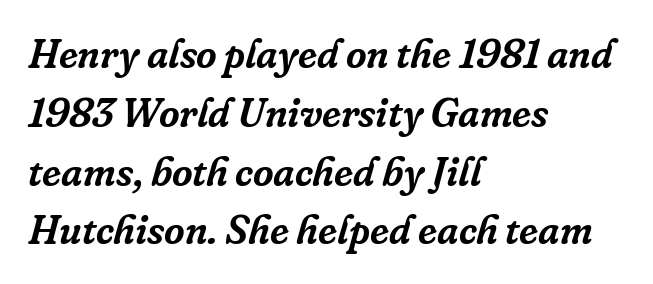
The image shows 40 px serif type, italic (leaning right); set left-aligned, normal line spacing (1.47x), normal letter spacing, not underlined; low stroke contrast and a medium x-height.
